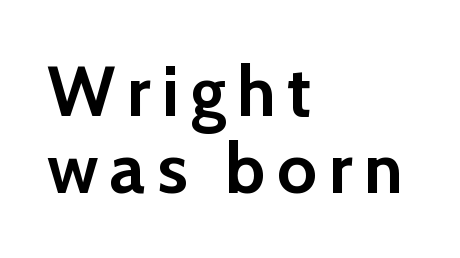
The image shows 71 px semibold sans-serif type, upright; set left-aligned, tight line spacing (1.08x), not underlined; low stroke contrast and a medium x-height.
